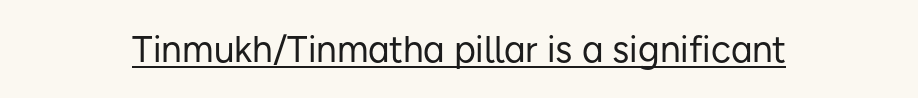
{"serif": "no", "italic": "no", "bold": "no", "weight": "regular", "width": "normal", "stroke_contrast": "low", "x_height": "medium", "monospaced": "no", "underline": "yes", "letter_spacing": "normal", "letter_spacing_em": 0.0, "glyph_px": 37}
